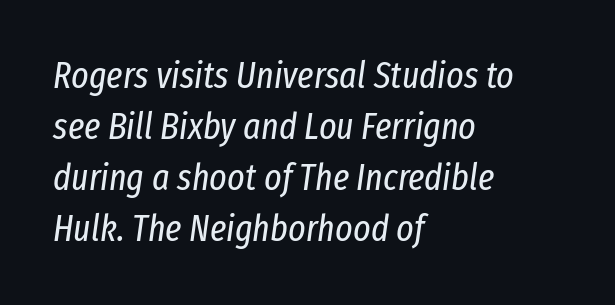
Q: Is the text bold? A: No.
Q: Is the text italic (slanted)? A: Yes, it leans right by about 8 degrees.
Q: Is the text underlined? A: No.
Q: How is the paragraph aligned? A: Left-aligned.
Q: Is the spacing between letters normal or unusually wide? A: Normal.
Q: Is the spacing between lines tight, normal or loose? A: Normal.
Q: Width (condensed, normal, or wide)? A: Condensed.
Q: Stroke contrast? A: Low.
Q: x-height? A: Medium.
Q: Monospaced? A: No.
